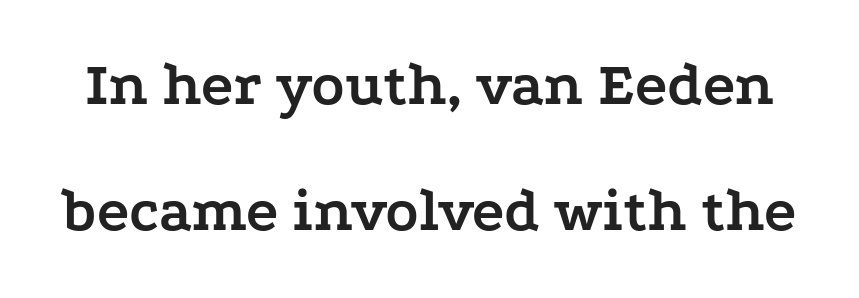
{"serif": "yes", "italic": "no", "bold": "yes", "weight": "semibold", "width": "wide", "stroke_contrast": "low", "x_height": "medium", "monospaced": "no", "underline": "no", "line_spacing": "loose", "line_spacing_ratio": 2.07, "letter_spacing": "normal", "letter_spacing_em": 0.0, "glyph_px": 61}
